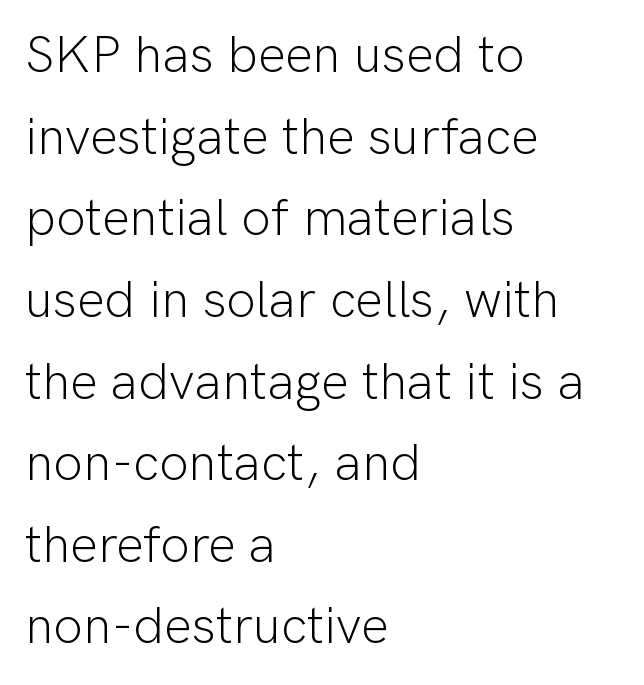
Compared with a centered layout, this one pins lines to the left instead. The type is set solid horizontally, with unmodified tracking. Classification — sans serif. The typesetting does not lean heavy: it is not bold.
